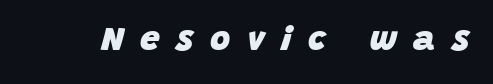
The image shows 35 px heavy type, italic (leaning right); set unusually wide letter spacing (+0.47 em), not underlined; low stroke contrast and a large x-height.
